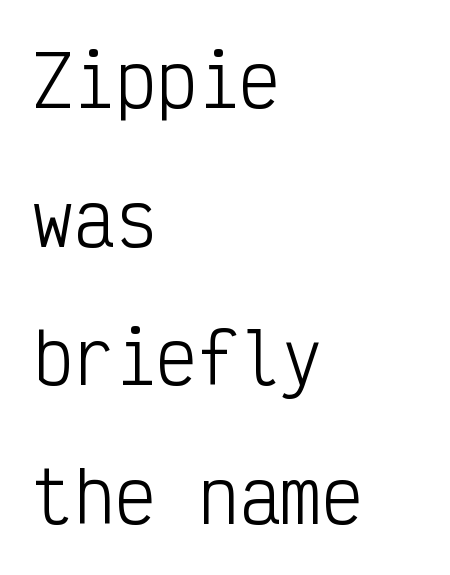
Q: Is the text bold? A: No.
Q: Is the text italic (slanted)? A: No, it is upright.
Q: Is the typeface a serif or a sans-serif typeface? A: Sans-serif.
Q: Is the text underlined? A: No.
Q: How is the paragraph aligned? A: Left-aligned.
Q: Is the spacing between letters normal or unusually wide? A: Normal.
Q: Is the spacing between lines tight, normal or loose? A: Loose.
Q: Width (condensed, normal, or wide)? A: Condensed.
Q: Stroke contrast? A: Low.
Q: x-height? A: Medium.
Q: Monospaced? A: Yes.
